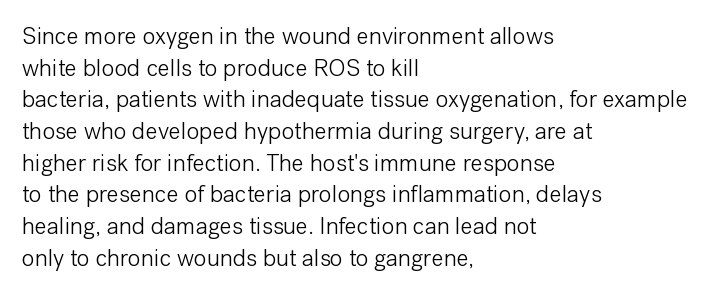
Q: Is the text bold? A: No.
Q: Is the text italic (slanted)? A: No, it is upright.
Q: Is the text underlined? A: No.
Q: How is the paragraph aligned? A: Left-aligned.
Q: Is the spacing between letters normal or unusually wide? A: Normal.
Q: Is the spacing between lines tight, normal or loose? A: Normal.
